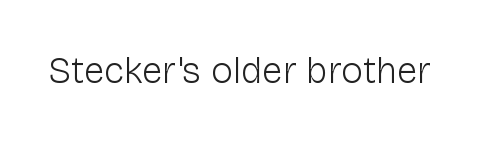
Unmarked baselines from the first word to the last. This is not heavy type; no bold has been used. The font's upright variant was chosen for this text. There is no visible air inserted between adjacent glyphs. These lines are rendered in a variable-pitch font. The characters display no serif detailing; their extremities are plain.
